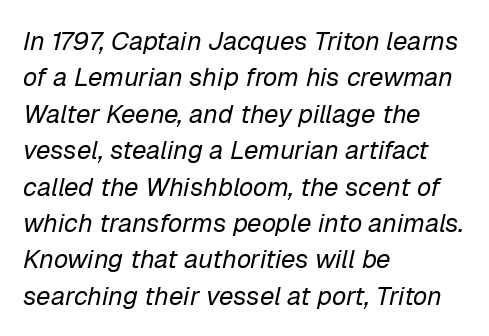
{"italic": "yes", "lean": "right", "slant_degrees": 12, "bold": "no", "underline": "no", "align": "left", "line_spacing": "normal", "line_spacing_ratio": 1.4, "letter_spacing": "normal", "letter_spacing_em": 0.0, "glyph_px": 26}
